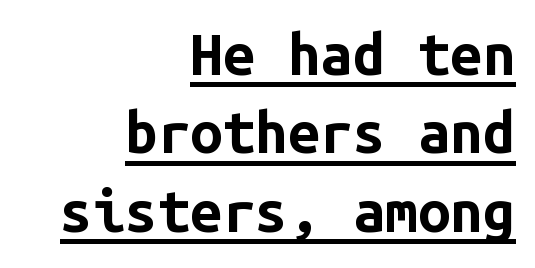
{"serif": "no", "italic": "no", "bold": "yes", "weight": "bold", "width": "normal", "stroke_contrast": "low", "x_height": "medium", "monospaced": "yes", "underline": "yes", "align": "right", "line_spacing": "normal", "line_spacing_ratio": 1.35, "letter_spacing": "normal", "letter_spacing_em": 0.0, "glyph_px": 58}
